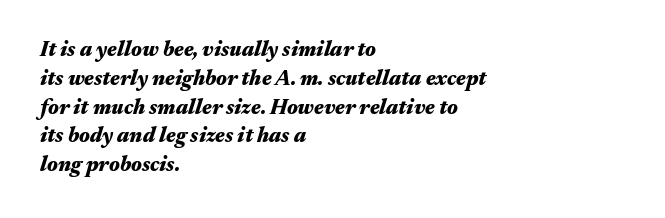
Every row of glyphs begins at an identical x-position on the left. The sample has been set heavy, in full bold. Looking at the ascenders, they clearly lean. The foot of each line stays bare and open. Honestly, the row spacing looks completely unremarkable. A typesetter would call this zero additional tracking.
